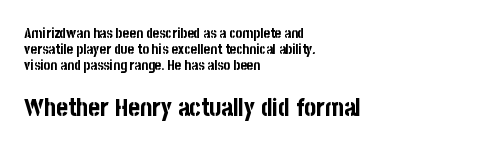
Upright lettering throughout. Does the leading feel generous? Not at all — it's pinched. Every letter is thick-stroked: bold, no question. Descenders hang freely into open space. Teacher's note: observe the even left margin — that is flush-left alignment. The gaps between neighbouring characters are ordinary and unremarkable.
